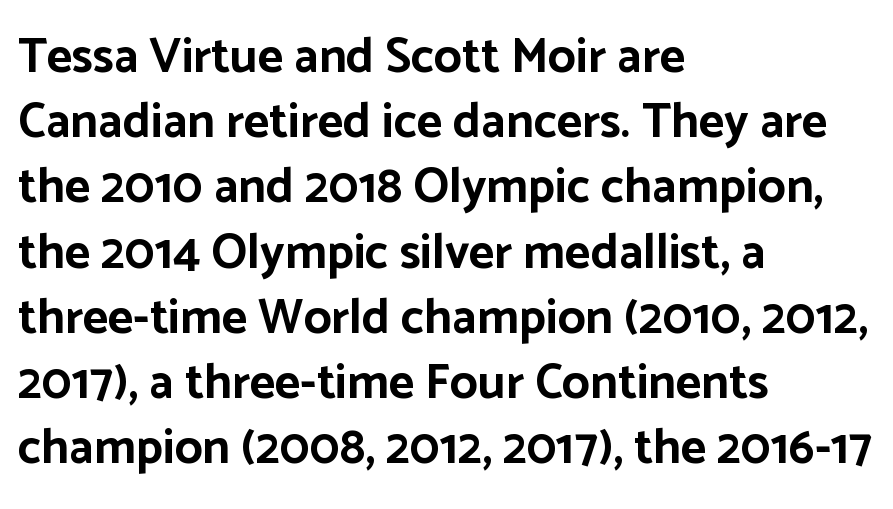
The block of text has a typical density, with ordinary space between rows. The glyphs are unaccompanied by any horizontal stroke below them. If you drew a ruler down the left edge, every line would touch it. Does the weight exceed regular? Yes, all the way to bold. Proportional: the letters do not fall into vertical columns.
